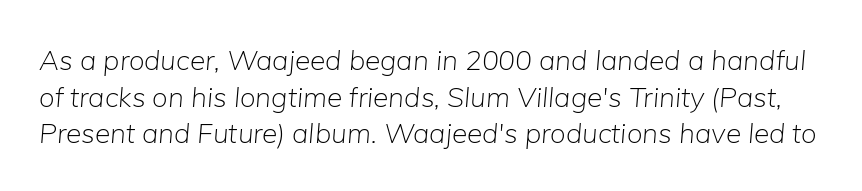
The image shows 28 px light type, italic (leaning right); set normal line spacing (1.31x), normal letter spacing, not underlined; low stroke contrast and a medium x-height.
